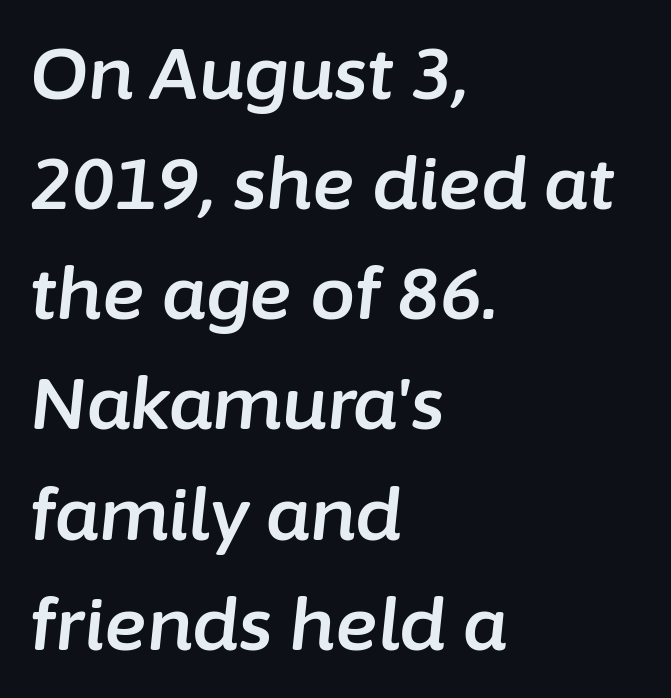
The rendering applies a slant to the glyphs. Character widths vary here, with narrow letters taking less room than wide ones. How would I describe the line gaps? Plain and ordinary. Is the block centered? No — it sits flush against the left margin.
